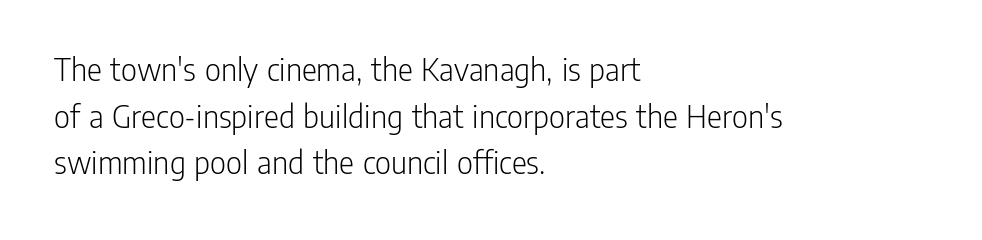
Check where the strokes stop: nothing finishes them off — pure sans. Do the letters lean? They stand straight. Spacing verdict: proportional, widths tailored to each character. Stroke thickness stays within the range of a standard reading face or lighter. The space beneath each line is pristine and unruled. The leading is moderate, giving the passage an even texture.
